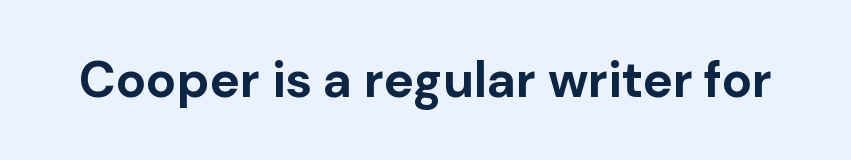
The image shows 50 px bold sans-serif type, upright; set normal letter spacing, not underlined; low stroke contrast and a medium x-height.
